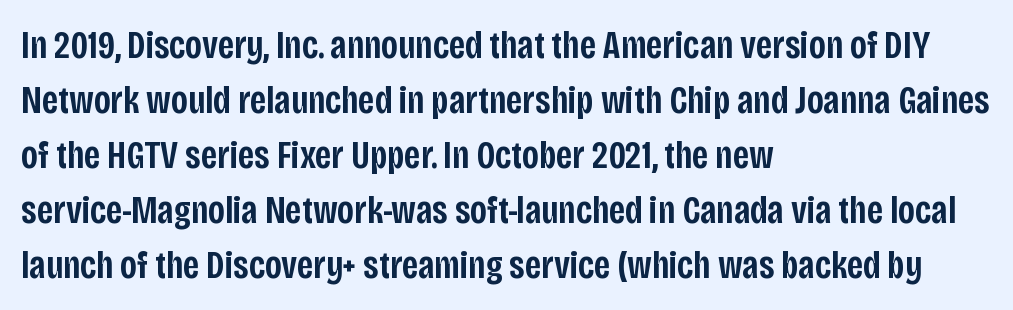
Q: Is the text bold? A: Semi-bold.
Q: Is the text italic (slanted)? A: No, it is upright.
Q: Is the typeface a serif or a sans-serif typeface? A: Sans-serif.
Q: Is the text underlined? A: No.
Q: How is the paragraph aligned? A: Left-aligned.
Q: Is the spacing between letters normal or unusually wide? A: Normal.
Q: Is the spacing between lines tight, normal or loose? A: Normal.
Q: Width (condensed, normal, or wide)? A: Condensed.
Q: Stroke contrast? A: Low.
Q: x-height? A: Large.
Q: Monospaced? A: No.
